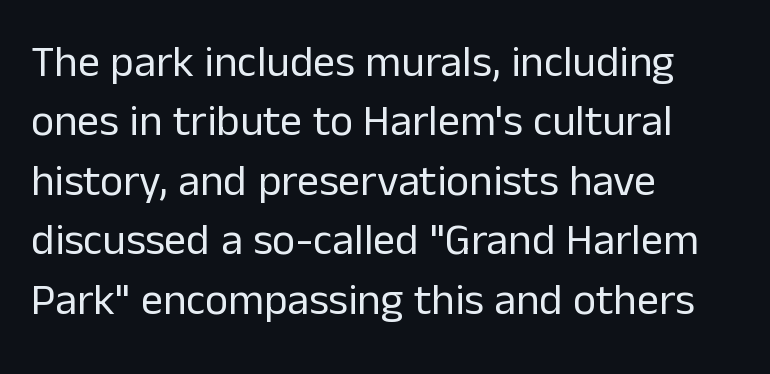
{"serif": "no", "italic": "no", "bold": "no", "weight": "regular", "width": "normal", "stroke_contrast": "low", "x_height": "medium", "monospaced": "no", "underline": "no", "align": "left", "line_spacing": "normal", "line_spacing_ratio": 1.35, "letter_spacing": "normal", "letter_spacing_em": 0.0, "glyph_px": 44}
